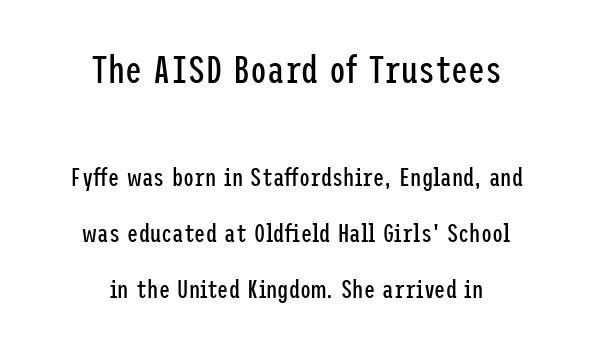
The image shows 38 px regular-weight, condensed sans-serif type, upright; set centered, loose line spacing (2.23x), normal letter spacing, not underlined; the first (top) block is 1.52x larger; low stroke contrast and a medium x-height.
